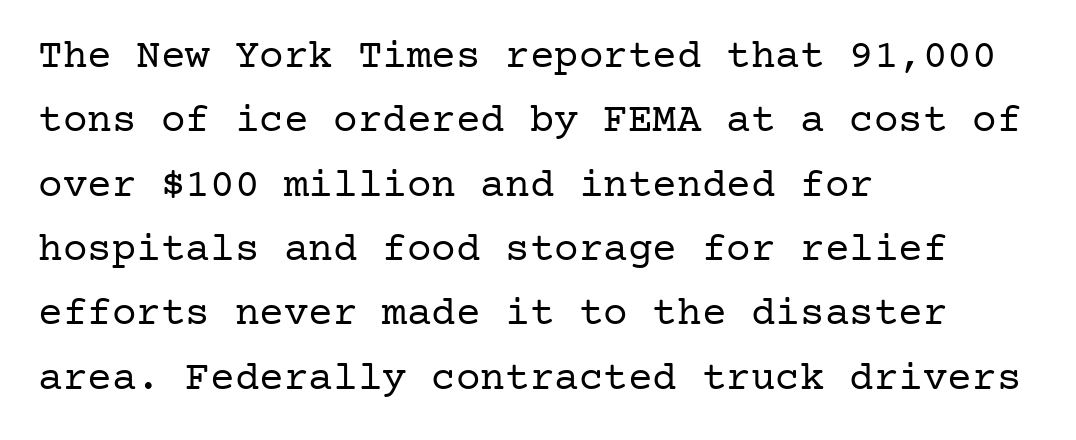
Q: Is the text bold? A: No.
Q: Is the text italic (slanted)? A: No, it is upright.
Q: Is the typeface a serif or a sans-serif typeface? A: Serif.
Q: Is the text underlined? A: No.
Q: How is the paragraph aligned? A: Left-aligned.
Q: Is the spacing between letters normal or unusually wide? A: Normal.
Q: Is the spacing between lines tight, normal or loose? A: Normal.
Q: Width (condensed, normal, or wide)? A: Normal.
Q: Stroke contrast? A: Low.
Q: x-height? A: Medium.
